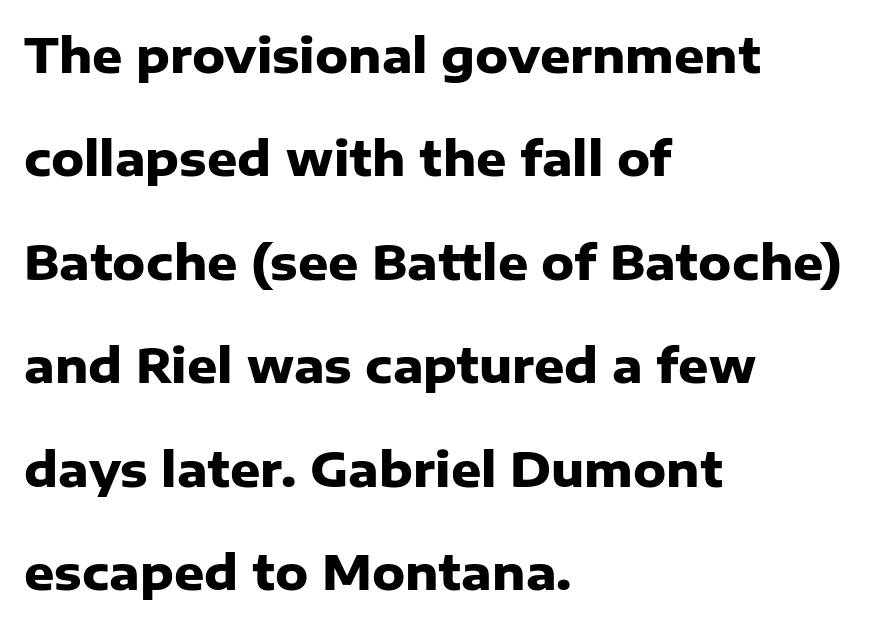
The image shows 47 px heavy sans-serif type, upright; set left-aligned, loose line spacing (2.2x), normal letter spacing, not underlined; low stroke contrast and a medium x-height.
